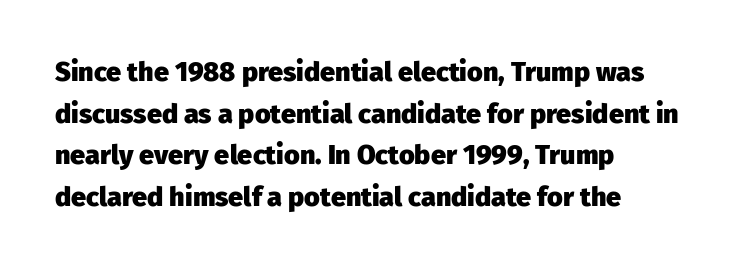
{"italic": "no", "bold": "yes", "underline": "no", "align": "left", "line_spacing": "normal", "line_spacing_ratio": 1.54, "letter_spacing": "normal", "letter_spacing_em": 0.0, "glyph_px": 27}
